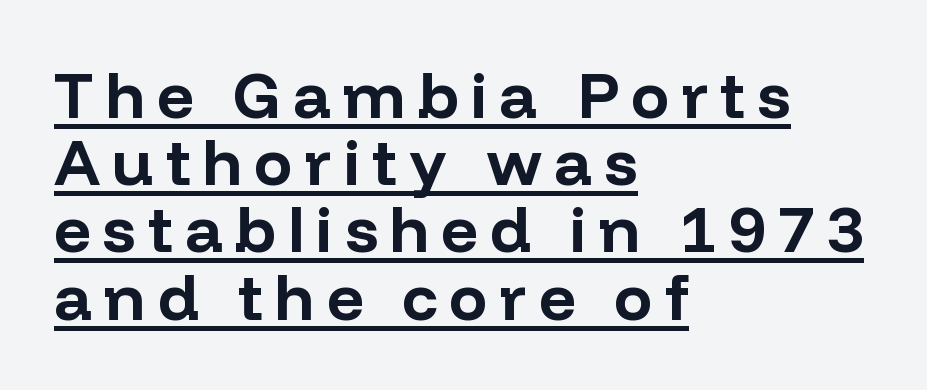
The image shows 64 px bold sans-serif type, upright; set left-aligned, tight line spacing (1.05x), underlined; low stroke contrast and a medium x-height.
